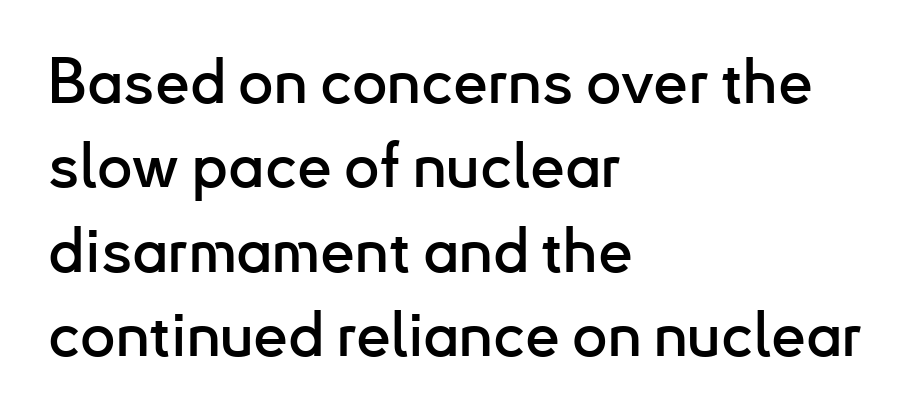
{"serif": "no", "italic": "no", "width": "normal", "stroke_contrast": "low", "x_height": "small", "monospaced": "no", "underline": "no", "align": "left", "line_spacing": "normal", "line_spacing_ratio": 1.36, "letter_spacing": "normal", "letter_spacing_em": 0.0, "glyph_px": 62}
